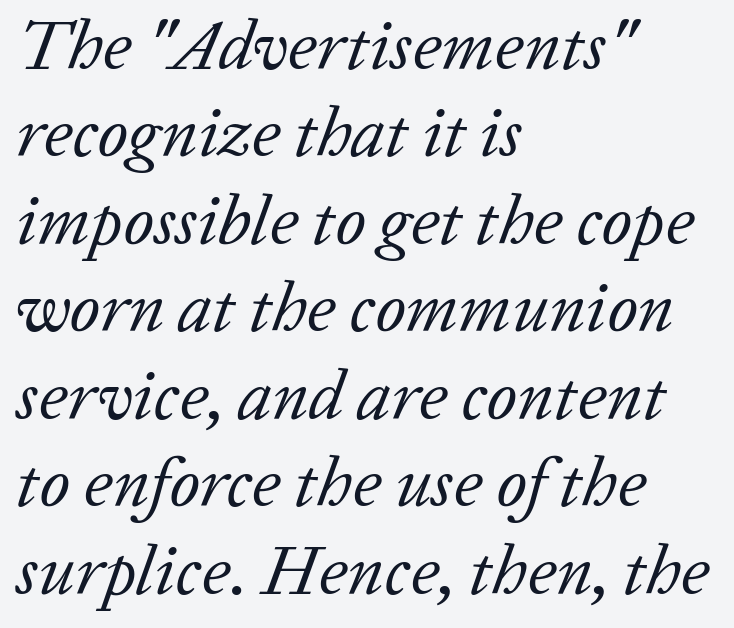
The image shows 70 px regular-weight serif type, italic (leaning right); set left-aligned, normal line spacing (1.25x), normal letter spacing, not underlined; low stroke contrast and a medium x-height.
